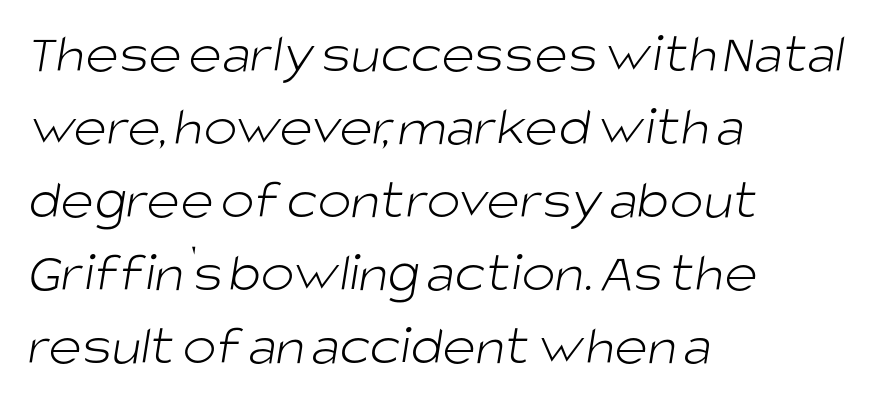
The ragged edge is on the right, which tells us the setting is flush left. Horizontal bands of white between lines are of average thickness. Letterform terminals end flat and unadorned throughout the passage. This is not heavy type; no bold has been used.
